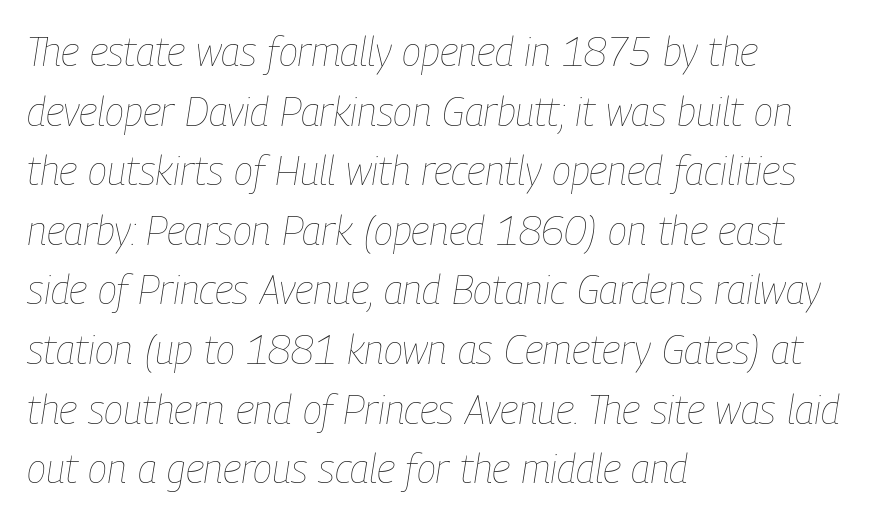
Q: Is the text bold? A: No.
Q: Is the text italic (slanted)? A: Yes, it leans right by about 9 degrees.
Q: Is the text underlined? A: No.
Q: How is the paragraph aligned? A: Left-aligned.
Q: Is the spacing between letters normal or unusually wide? A: Normal.
Q: Is the spacing between lines tight, normal or loose? A: Normal.
Q: Width (condensed, normal, or wide)? A: Condensed.
Q: Stroke contrast? A: Low.
Q: x-height? A: Medium.
Q: Monospaced? A: No.
